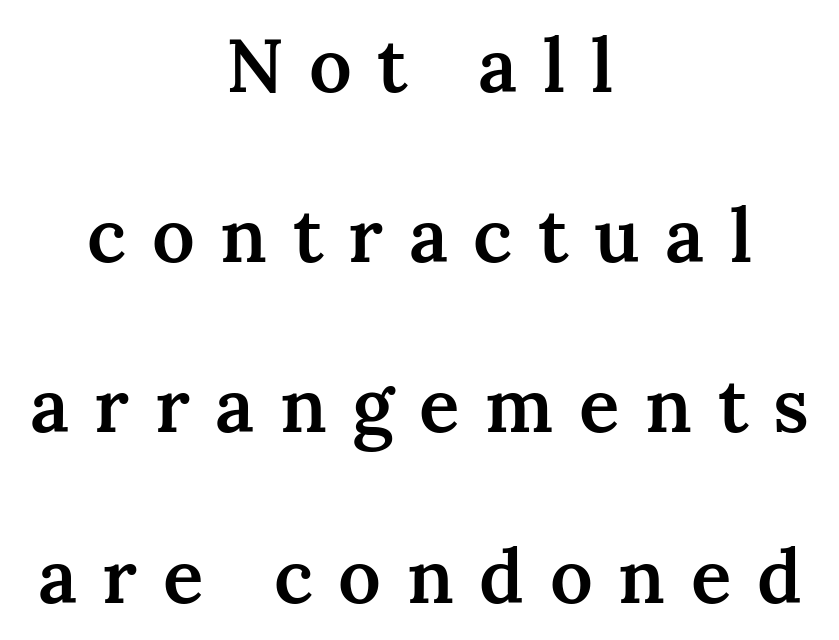
No italicization has been applied; the sample stays upright. Clear beneath every line of the passage. Reading down the block, each line starts at a different indent, mirrored at its end. The font family rendered here belongs to the serif group.
